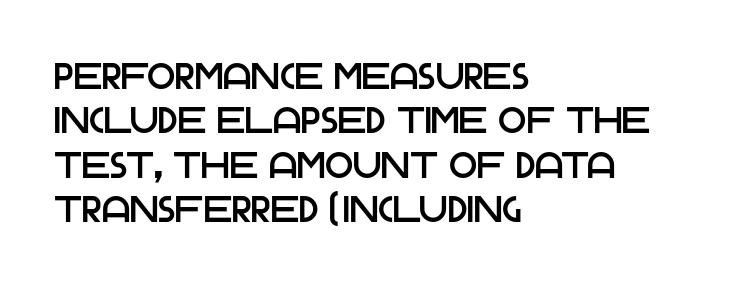
Q: Is the text italic (slanted)? A: No, it is upright.
Q: Is the typeface a serif or a sans-serif typeface? A: Sans-serif.
Q: Is the text underlined? A: No.
Q: How is the paragraph aligned? A: Left-aligned.
Q: Is the spacing between letters normal or unusually wide? A: Normal.
Q: Width (condensed, normal, or wide)? A: Normal.
Q: Stroke contrast? A: Low.
Q: x-height? A: Large.
Q: Monospaced? A: No.
